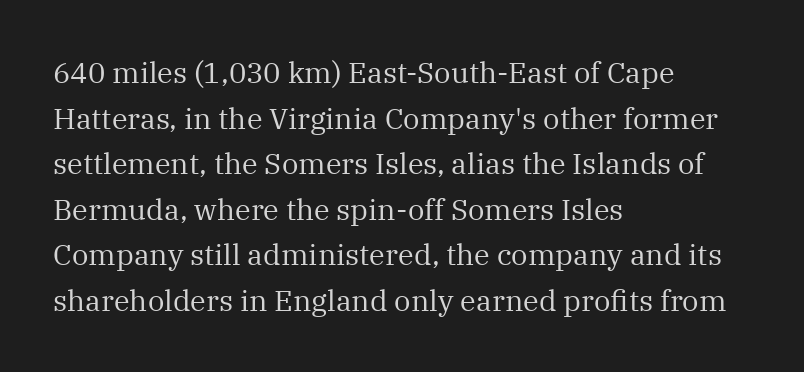
Each row of text sits above clean, open space. These lines keep a tight, regular rhythm from letter to letter. Posture: straight, roman, zero tilt. If you drew a ruler down the left edge, every line would touch it. How would I describe the line gaps? Plain and ordinary. No extra ink here — the face is not bold.
